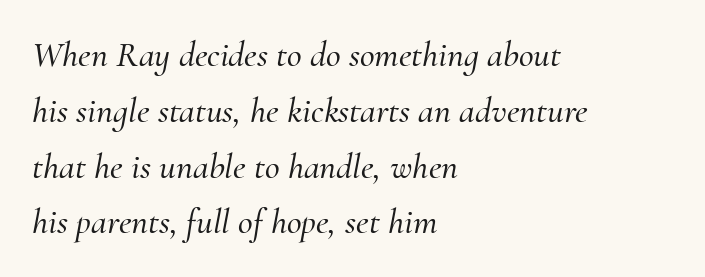
Horizontal bands of white between lines are of average thickness. Stroke terminals: seriffed. Each row of text sits above clean, open space. These lines were composed using italics. Nobody touched the tracking dial on this one.
